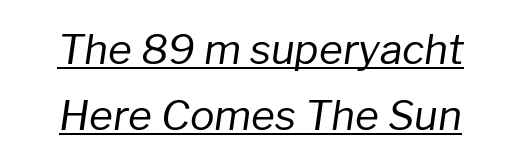
No extra tracking has been applied to these lines. Weight: not bold — regular or lighter. The line-height multiplier appears to be the usual default. Varying glyph widths throughout — classic text-font behaviour. The rendered words wear a rule along their underside. Observe the lean: these are italic letterforms.
